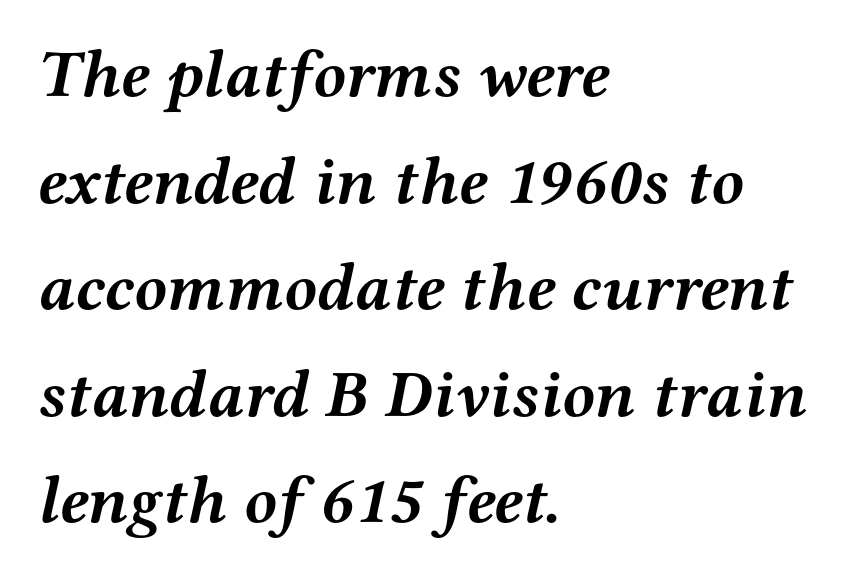
{"serif": "yes", "italic": "yes", "lean": "right", "slant_degrees": 12, "bold": "yes", "weight": "semibold", "width": "wide", "stroke_contrast": "medium", "x_height": "medium", "monospaced": "no", "underline": "no", "align": "left", "line_spacing": "normal", "line_spacing_ratio": 1.59, "letter_spacing": "normal", "letter_spacing_em": 0.0, "glyph_px": 67}
